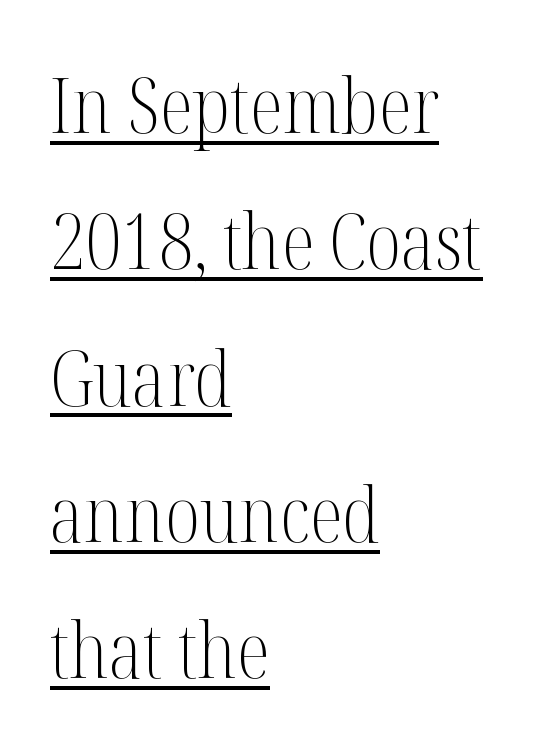
The face used here is proportionally spaced, like ordinary book or web type. The letters stand upright; this is a roman face. Is this a sans? No — the strokes have serifs. Line beginnings align vertically; line endings do not.
